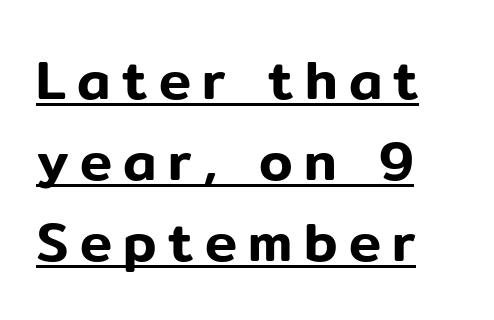
Q: Is the text italic (slanted)? A: No, it is upright.
Q: Is the typeface a serif or a sans-serif typeface? A: Sans-serif.
Q: Is the text underlined? A: Yes.
Q: How is the paragraph aligned? A: Left-aligned.
Q: Is the spacing between letters normal or unusually wide? A: Unusually wide.
Q: Is the spacing between lines tight, normal or loose? A: Normal.
Q: Width (condensed, normal, or wide)? A: Normal.
Q: Stroke contrast? A: Low.
Q: x-height? A: Medium.
Q: Monospaced? A: No.
